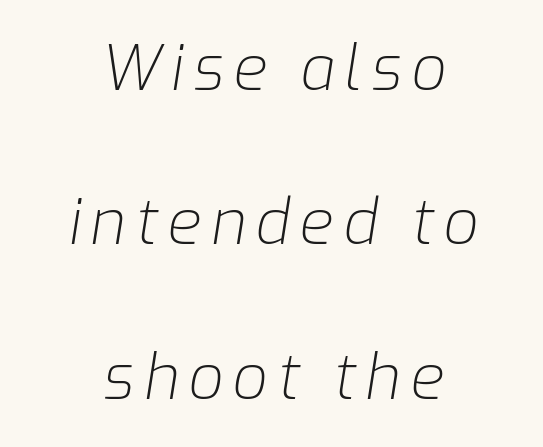
Successive baselines arrive slowly, with a big drop between each. Visually the block forms a symmetrical silhouette, jagged on both flanks. No word sits above an underline. Weight: not bold — regular or lighter.
